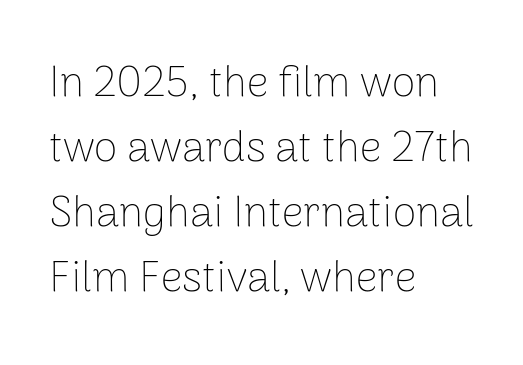
{"serif": "no", "italic": "no", "bold": "no", "weight": "thin", "width": "normal", "stroke_contrast": "low", "x_height": "medium", "monospaced": "no", "underline": "no", "align": "left", "line_spacing": "normal", "line_spacing_ratio": 1.51, "letter_spacing": "normal", "letter_spacing_em": 0.0, "glyph_px": 43}
